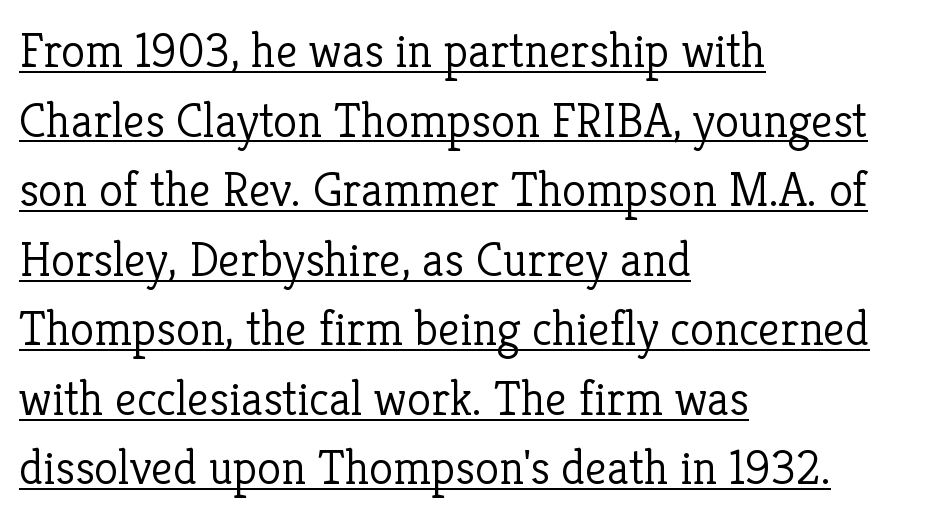
The image shows 49 px light serif type, upright; set left-aligned, normal line spacing (1.42x), normal letter spacing, underlined; low stroke contrast and a medium x-height.
